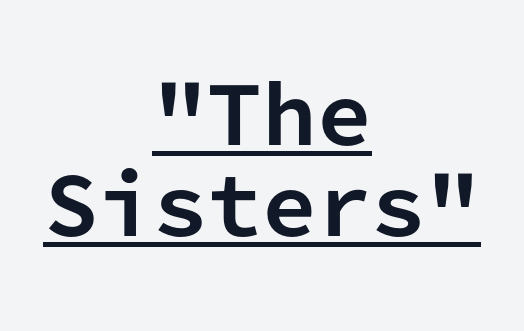
The image shows 78 px bold sans-serif type, upright, monospaced; set centered, line spacing 1.17x, normal letter spacing, underlined; low stroke contrast and a medium x-height.
